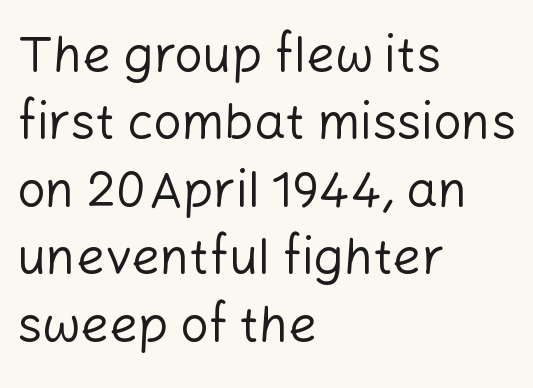
The image shows 50 px regular-weight sans-serif type, upright; set left-aligned, normal line spacing (1.35x), normal letter spacing, not underlined; low stroke contrast and a medium x-height.
